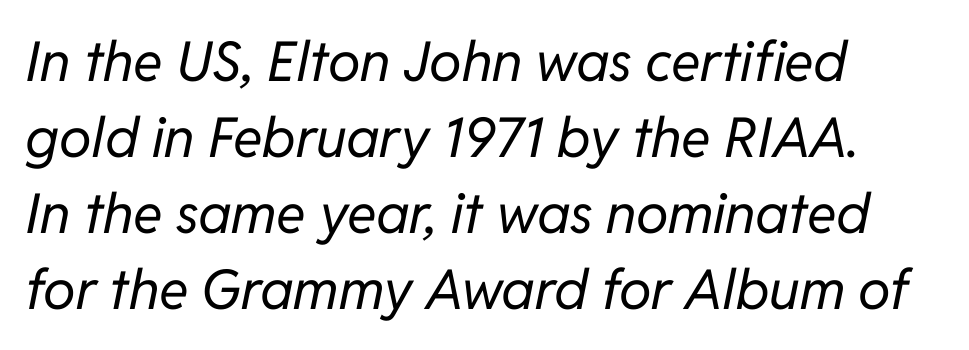
Q: Is the text bold? A: No.
Q: Is the text italic (slanted)? A: Yes, it leans right by about 11 degrees.
Q: Is the text underlined? A: No.
Q: How is the paragraph aligned? A: Left-aligned.
Q: Is the spacing between letters normal or unusually wide? A: Normal.
Q: Is the spacing between lines tight, normal or loose? A: Normal.
Q: Width (condensed, normal, or wide)? A: Normal.
Q: Stroke contrast? A: Low.
Q: x-height? A: Medium.
Q: Monospaced? A: No.
